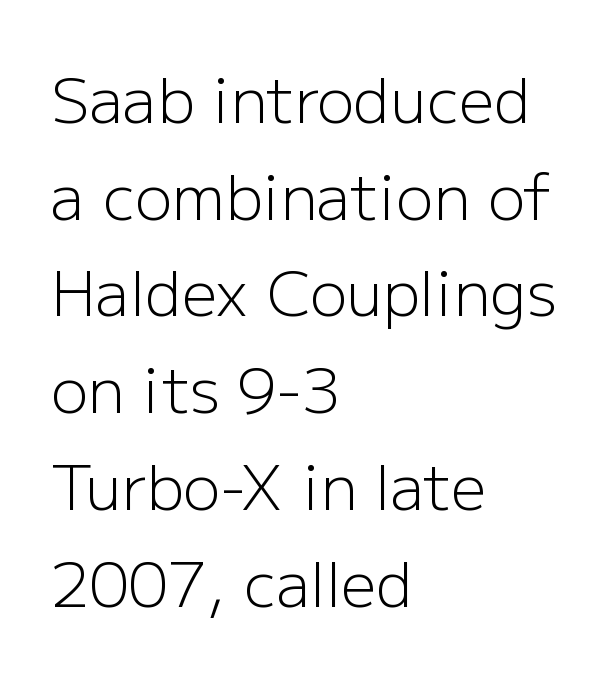
The image shows 62 px light sans-serif type, upright; set left-aligned, normal line spacing (1.56x), normal letter spacing, not underlined; low stroke contrast and a medium x-height.
